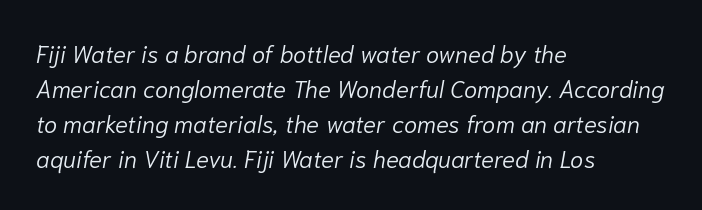
The image shows 24 px text type, italic (leaning right); set left-aligned, normal line spacing (1.46x), normal letter spacing, not underlined.
